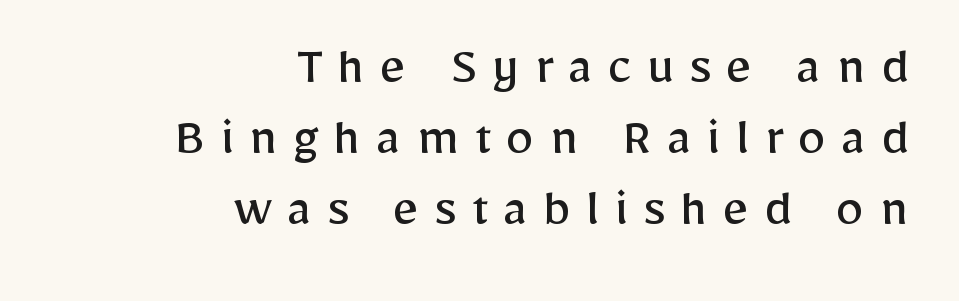
The image shows 57 px regular-weight sans-serif type, upright; set right-aligned, normal line spacing (1.25x), unusually wide letter spacing (+0.26 em), not underlined; low stroke contrast and a medium x-height.
